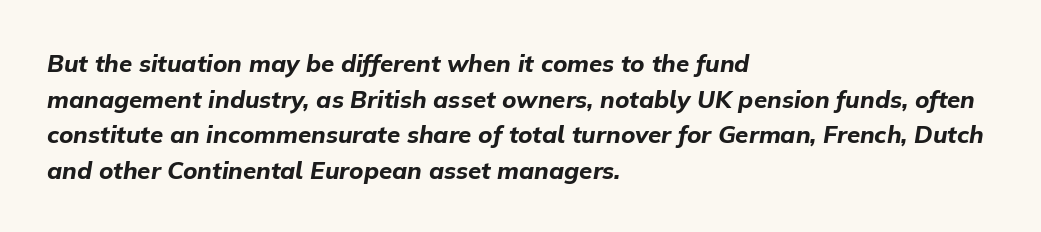
{"italic": "yes", "lean": "right", "slant_degrees": 9, "bold": "yes", "underline": "no", "align": "left", "line_spacing": "normal", "line_spacing_ratio": 1.48, "letter_spacing": "normal", "letter_spacing_em": 0.0, "glyph_px": 24}
